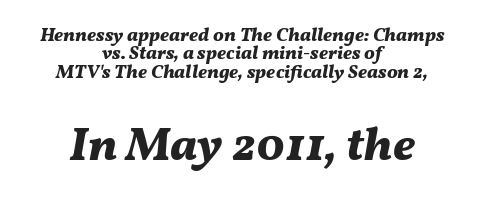
Visually the block forms a symmetrical silhouette, jagged on both flanks. Between one letter and the next there's only the usual sliver of space. On the weight axis this lands at bold, roughly 700. Decoration check: the copy has no underline.
